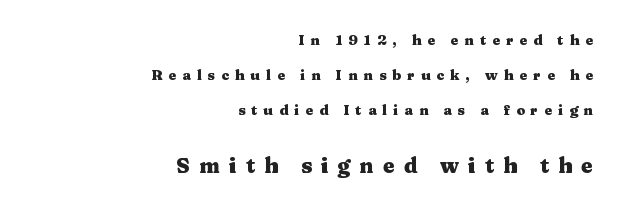
Q: Is the text bold? A: Yes.
Q: Is the text italic (slanted)? A: No, it is upright.
Q: Is the text underlined? A: No.
Q: How is the paragraph aligned? A: Right-aligned.
Q: Is the spacing between letters normal or unusually wide? A: Unusually wide.
Q: Is the spacing between lines tight, normal or loose? A: Loose.
Q: Which block of text is set in a larger size, the first (top) or the second (bottom)? A: The second (bottom) one.
